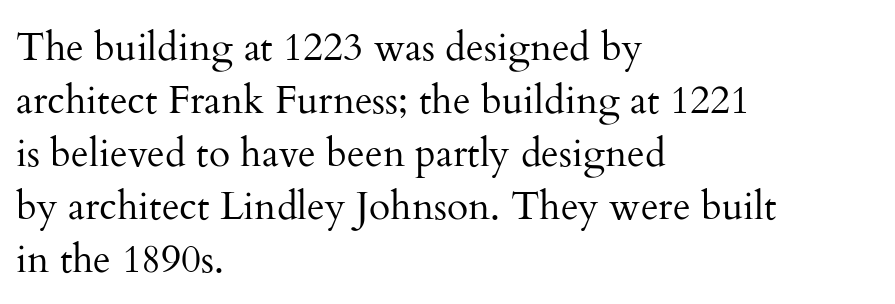
Q: Is the text bold? A: No.
Q: Is the text italic (slanted)? A: No, it is upright.
Q: Is the typeface a serif or a sans-serif typeface? A: Serif.
Q: Is the text underlined? A: No.
Q: How is the paragraph aligned? A: Left-aligned.
Q: Is the spacing between letters normal or unusually wide? A: Normal.
Q: Is the spacing between lines tight, normal or loose? A: Normal.
Q: Width (condensed, normal, or wide)? A: Normal.
Q: Stroke contrast? A: Medium.
Q: x-height? A: Small.
Q: Monospaced? A: No.
